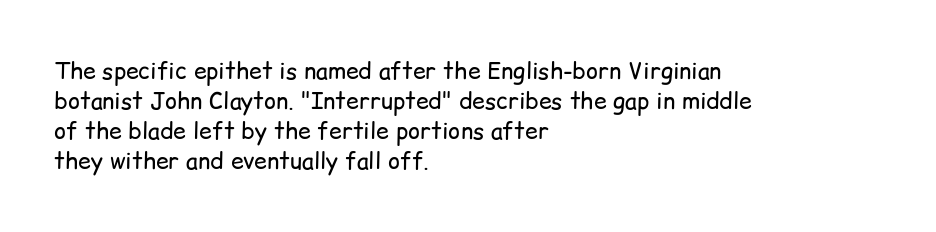
The image shows 23 px text type, upright; set left-aligned, normal line spacing (1.31x), normal letter spacing, not underlined.
